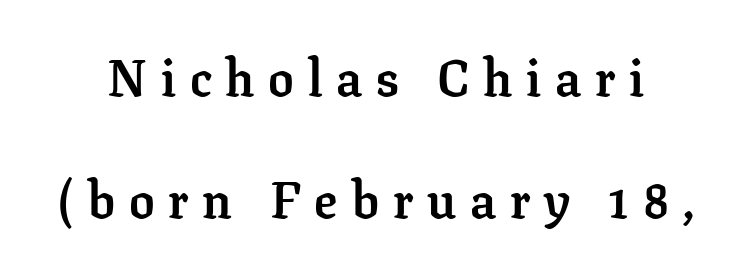
The image shows 51 px semibold serif type, upright; set loose line spacing (2.39x), unusually wide letter spacing (+0.27 em), not underlined; low stroke contrast and a medium x-height.
